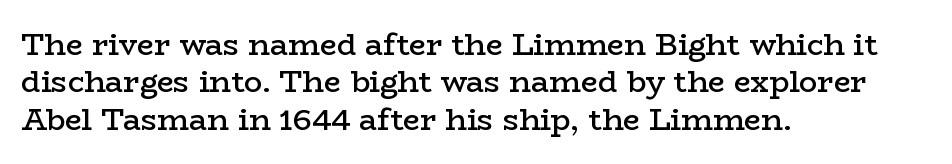
Q: Is the text bold? A: Semi-bold.
Q: Is the text italic (slanted)? A: No, it is upright.
Q: Is the typeface a serif or a sans-serif typeface? A: Serif.
Q: Is the text underlined? A: No.
Q: How is the paragraph aligned? A: Left-aligned.
Q: Is the spacing between letters normal or unusually wide? A: Normal.
Q: Is the spacing between lines tight, normal or loose? A: Normal.
Q: Width (condensed, normal, or wide)? A: Wide.
Q: Stroke contrast? A: Low.
Q: x-height? A: Medium.
Q: Monospaced? A: No.
